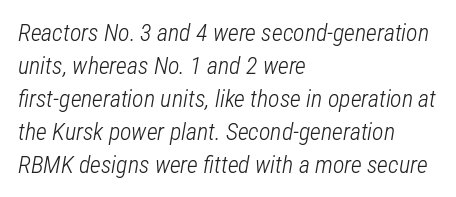
{"italic": "yes", "lean": "right", "slant_degrees": 12, "bold": "no", "underline": "no", "align": "left", "line_spacing": "normal", "line_spacing_ratio": 1.37, "letter_spacing": "normal", "letter_spacing_em": 0.0, "glyph_px": 24}
